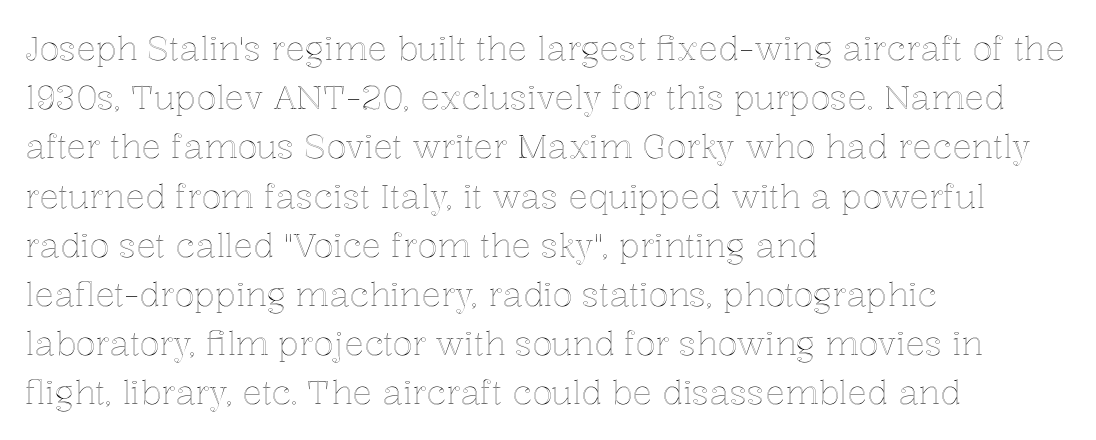
{"italic": "no", "width": "normal", "x_height": "medium", "monospaced": "no", "underline": "no", "align": "left", "line_spacing": "normal", "line_spacing_ratio": 1.49, "letter_spacing": "normal", "letter_spacing_em": 0.0, "glyph_px": 33}
